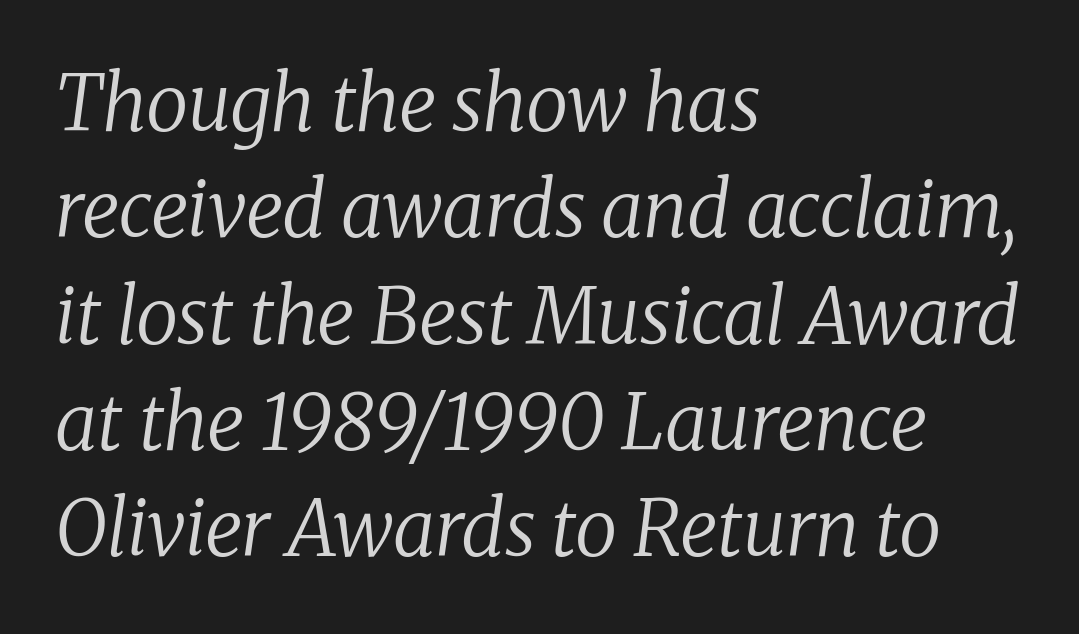
{"serif": "yes", "italic": "yes", "lean": "right", "slant_degrees": 8, "bold": "no", "weight": "regular", "width": "normal", "stroke_contrast": "low", "x_height": "medium", "monospaced": "no", "underline": "no", "align": "left", "line_spacing": "normal", "line_spacing_ratio": 1.38, "letter_spacing": "normal", "letter_spacing_em": 0.0, "glyph_px": 77}
